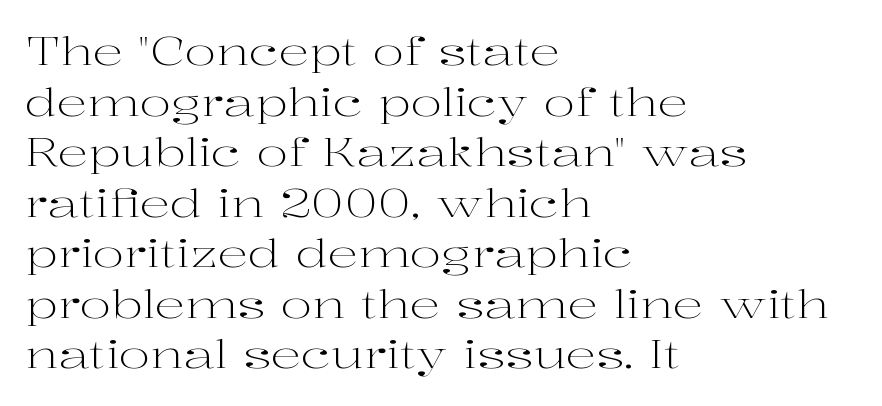
Tracking value appears to be zero — textbook default spacing. The lines sit at an ordinary, default distance from one another. No chunkiness to these letters — they're not bold. Vertical strokes here are truly vertical. These lines are set flush left with a ragged right edge.
